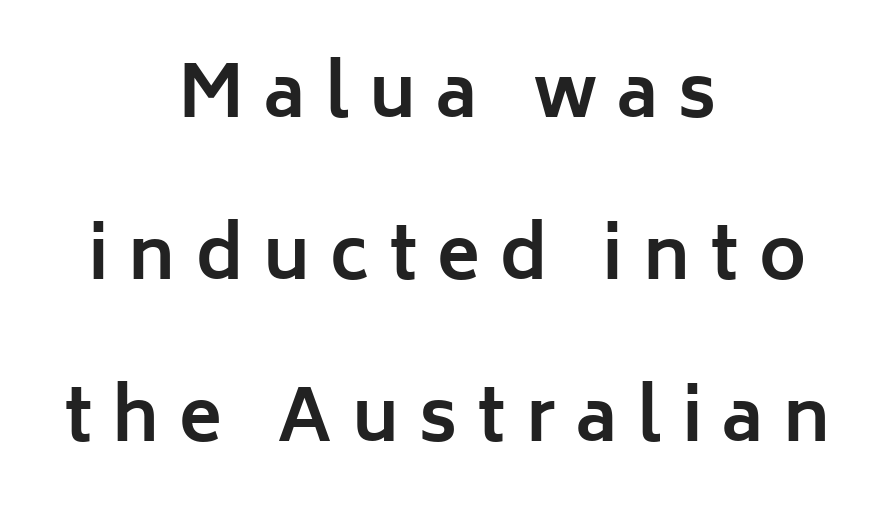
The typesetter chose a symmetrical, centered arrangement here. Summary of weight: heavy, a full bold. Compared with typical paragraphs, the rows here are farther apart. Just letters on the line, the space beneath them empty. If you drew a line through each stem, it would be perfectly vertical.
